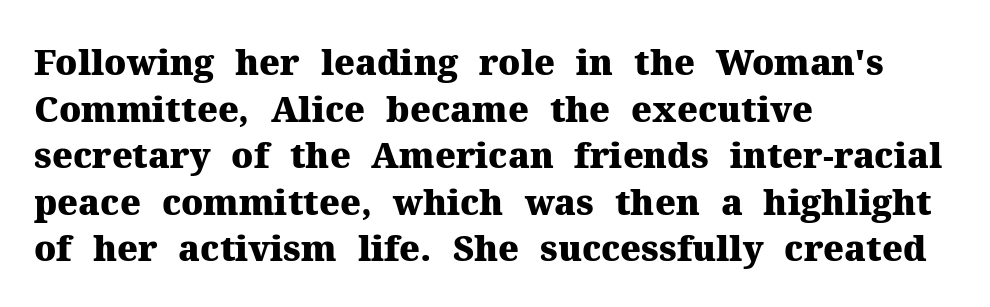
Look at the bottom of the vertical strokes: they flare into serifs here. Ordinary non-slanted type is in use. Stroke thickness is high; the sample reads as a true bold. Default kerning and tracking; the words read as compact shapes. Here the designer chose a conventional face with non-uniform glyph widths. Unmarked baselines from the first word to the last.
